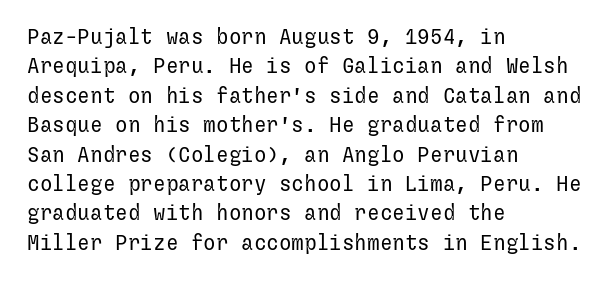
{"italic": "no", "bold": "no", "underline": "no", "align": "left", "line_spacing": "normal", "line_spacing_ratio": 1.4, "letter_spacing": "normal", "letter_spacing_em": 0.0, "glyph_px": 21}
